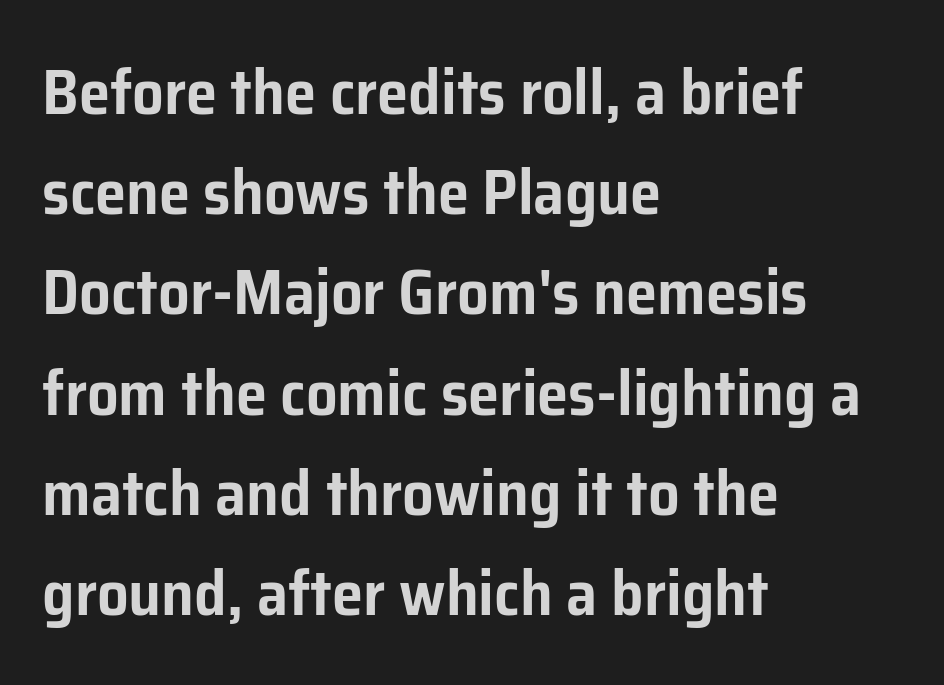
{"serif": "no", "italic": "no", "width": "normal", "stroke_contrast": "low", "x_height": "medium", "monospaced": "no", "underline": "no", "align": "left", "line_spacing": "normal", "line_spacing_ratio": 1.59, "letter_spacing": "normal", "letter_spacing_em": 0.0, "glyph_px": 63}
